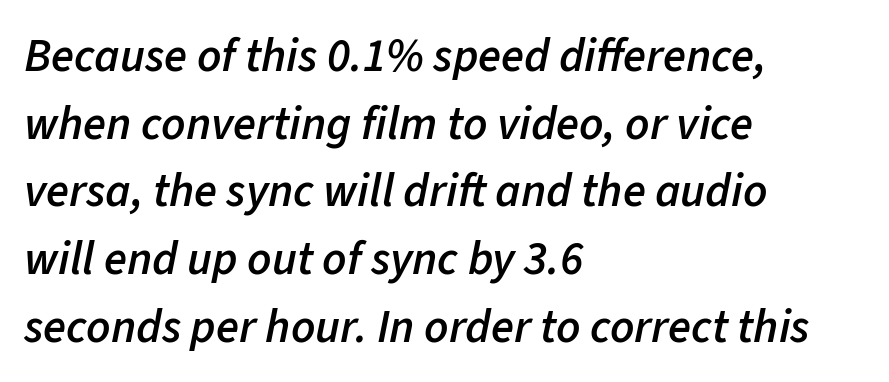
Looks like regular typesetting: each glyph gets only the width it needs. What weight is shown? A semibold, between regular and bold. Each row of text sits above clean, open space. This is oblique type, the kind used for emphasis or titles.
